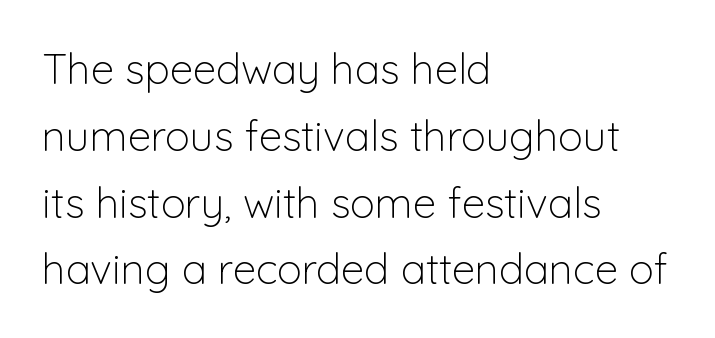
The image shows 42 px light sans-serif type, upright; set left-aligned, normal line spacing (1.59x), normal letter spacing, not underlined; low stroke contrast and a medium x-height.
